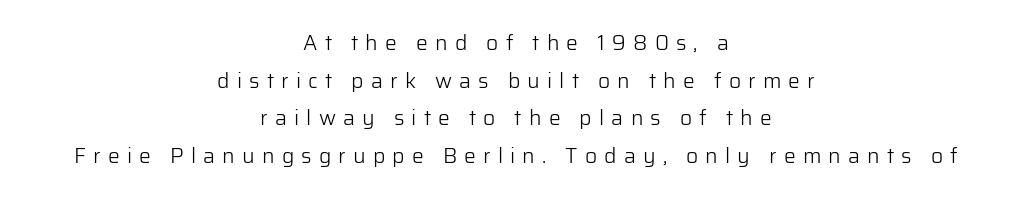
The image shows 21 px text type, upright; set centered, line spacing 1.79x, unusually wide letter spacing (+0.34 em), not underlined.
